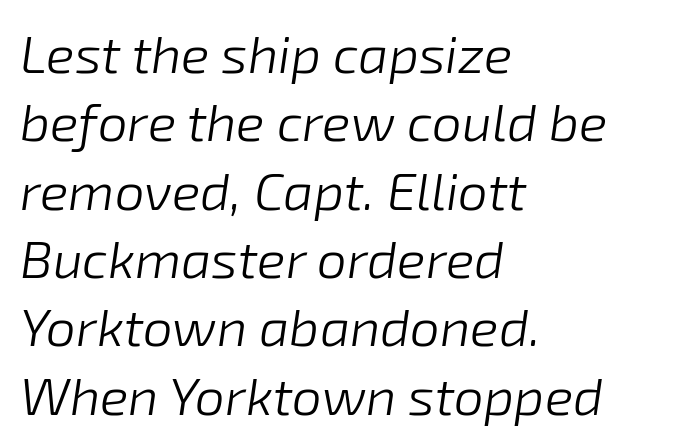
{"italic": "yes", "lean": "right", "slant_degrees": 8, "bold": "no", "weight": "light", "width": "normal", "stroke_contrast": "low", "x_height": "medium", "monospaced": "no", "underline": "no", "align": "left", "line_spacing": "normal", "line_spacing_ratio": 1.29, "letter_spacing": "normal", "letter_spacing_em": 0.0, "glyph_px": 53}
